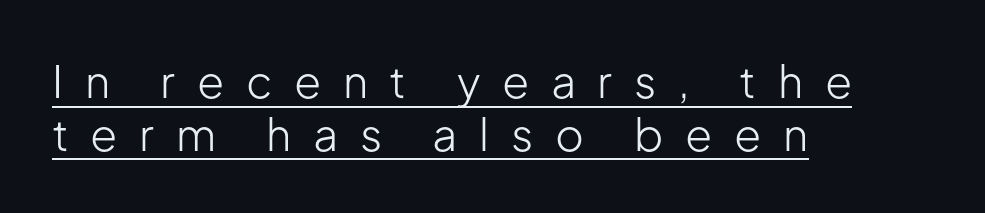
The image shows 44 px light sans-serif type, upright; set left-aligned, line spacing 1.2x, unusually wide letter spacing (+0.49 em), underlined; low stroke contrast and a medium x-height.
